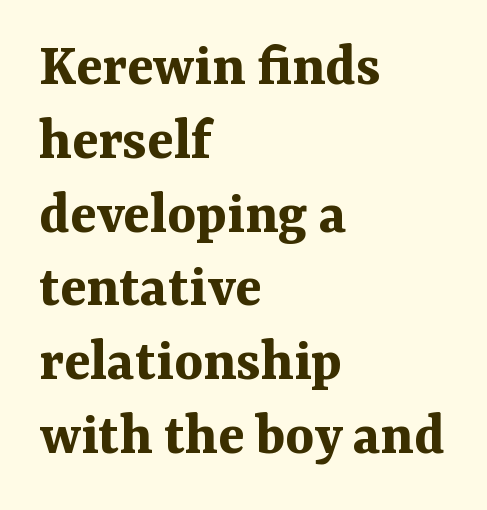
{"serif": "yes", "italic": "no", "bold": "yes", "weight": "bold", "width": "normal", "stroke_contrast": "medium", "x_height": "medium", "monospaced": "no", "underline": "no", "align": "left", "line_spacing_ratio": 1.21, "letter_spacing": "normal", "letter_spacing_em": 0.0, "glyph_px": 61}
